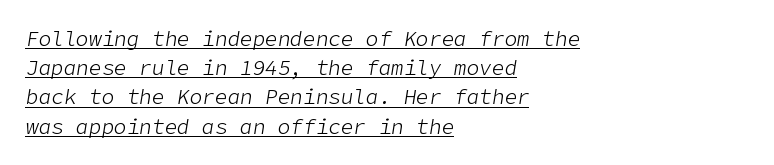
Caption: standard tracking, unaltered. The designer left line spacing at the default. Short and long lines alike share a common starting point at left. The glyphs are accompanied by a horizontal stroke just below them.
